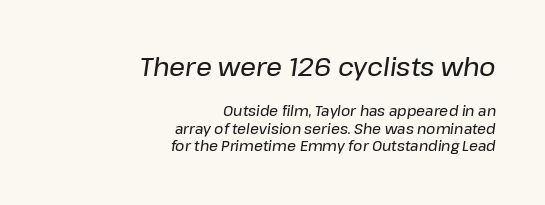
{"italic": "yes", "lean": "right", "slant_degrees": 8, "underline": "no", "align": "right", "line_spacing": "normal", "line_spacing_ratio": 1.27, "letter_spacing": "normal", "letter_spacing_em": 0.0, "larger_block": "first", "size_ratio": 1.79, "glyph_px": 25}
